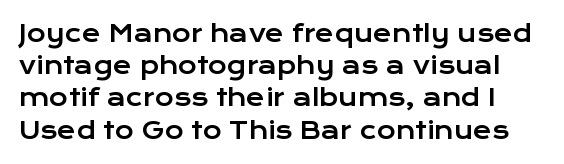
{"italic": "no", "underline": "no", "line_spacing": "normal", "line_spacing_ratio": 1.4, "letter_spacing": "normal", "letter_spacing_em": 0.0, "glyph_px": 23}
